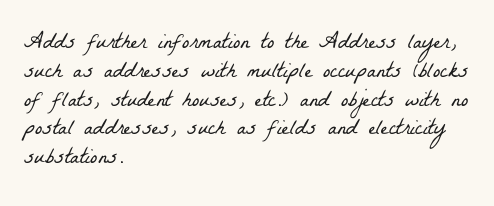
Normally led — the rows are evenly, conventionally spaced. Standard letterfit; no display-style spreading of the glyphs. Underline: absent. Short and long lines alike share a common starting point at left.
